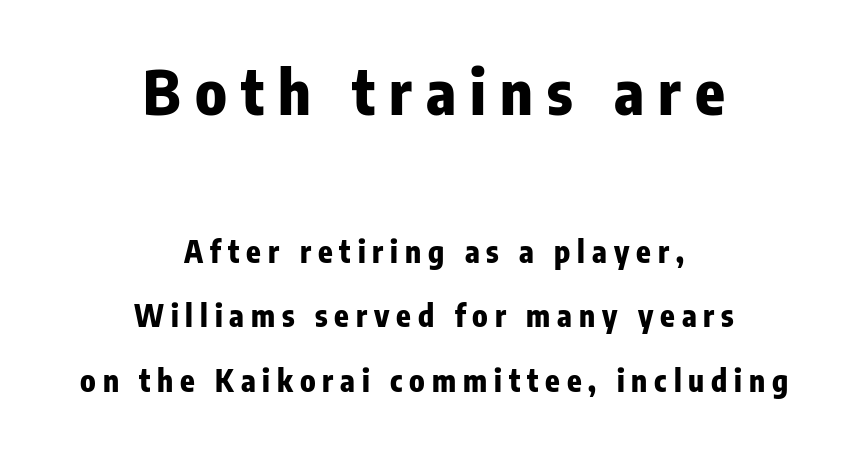
{"serif": "no", "italic": "no", "bold": "yes", "weight": "heavy", "width": "condensed", "stroke_contrast": "low", "x_height": "medium", "monospaced": "no", "underline": "no", "align": "center", "line_spacing": "loose", "line_spacing_ratio": 2.15, "letter_spacing": "wide", "letter_spacing_em": 0.23, "larger_block": "first", "size_ratio": 2.03, "glyph_px": 61}
